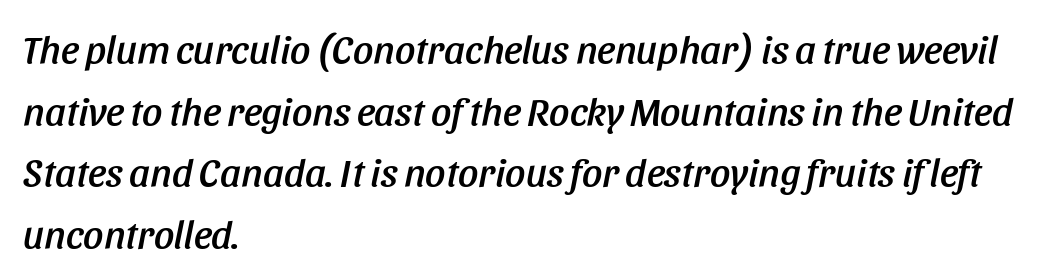
Alignment: flush left. This sample uses plain, unmodified letter spacing. The lettering tilts uniformly, giving the passage an italic look. The space beneath each line is pristine and unruled. Think of a printed novel: that variable character pitch is what you see here. Baseline-to-baseline distance is the conventional proportion of letter height.
